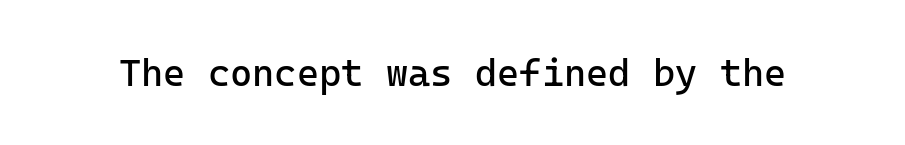
Look at the bottom of the vertical strokes: they stop flat, with no serifs. Check under the words: just untouched page. The letterforms sit shoulder to shoulder at normal distance. Stem width sits at or under what a default text font uses. These lines were composed using upright roman letters.
